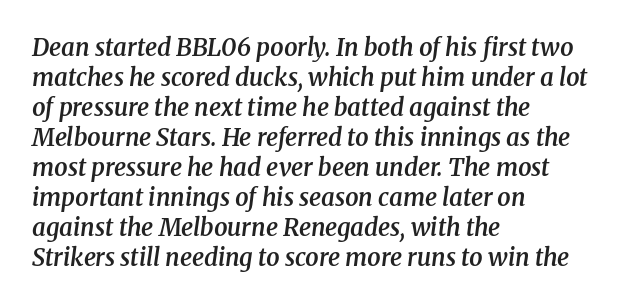
Q: Is the text bold? A: Semi-bold.
Q: Is the text italic (slanted)? A: Yes, it leans right by about 8 degrees.
Q: Is the text underlined? A: No.
Q: How is the paragraph aligned? A: Left-aligned.
Q: Is the spacing between letters normal or unusually wide? A: Normal.
Q: Is the spacing between lines tight, normal or loose? A: Normal.
